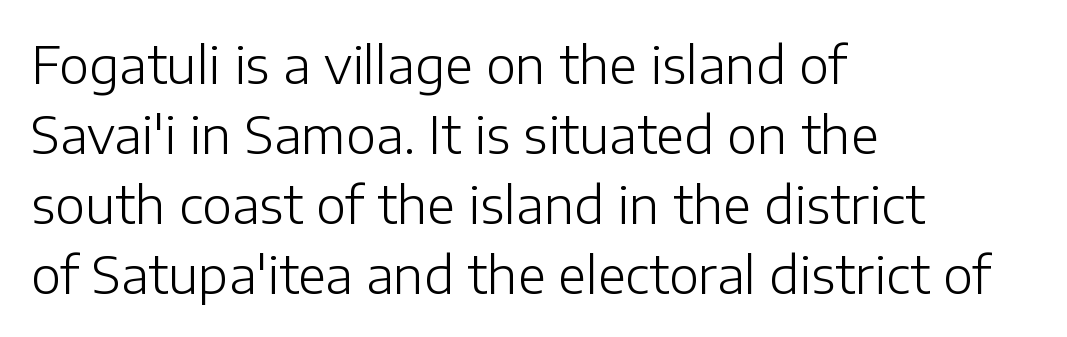
Q: Is the text bold? A: No.
Q: Is the text italic (slanted)? A: No, it is upright.
Q: Is the typeface a serif or a sans-serif typeface? A: Sans-serif.
Q: Is the text underlined? A: No.
Q: How is the paragraph aligned? A: Left-aligned.
Q: Is the spacing between letters normal or unusually wide? A: Normal.
Q: Is the spacing between lines tight, normal or loose? A: Normal.
Q: Width (condensed, normal, or wide)? A: Normal.
Q: Stroke contrast? A: Low.
Q: x-height? A: Medium.
Q: Monospaced? A: No.
